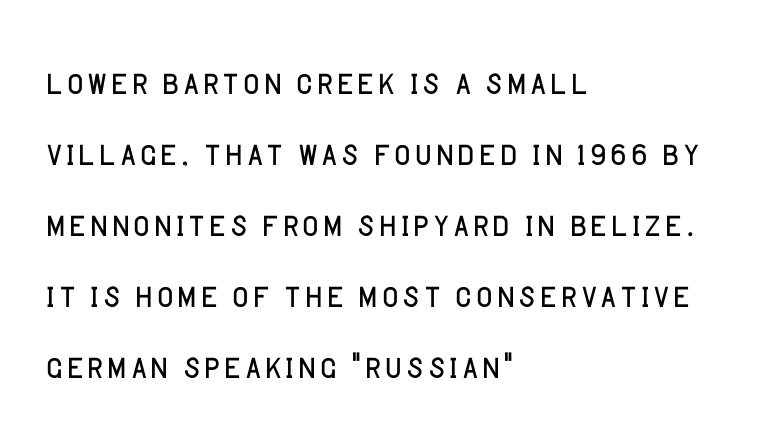
{"serif": "no", "italic": "no", "bold": "no", "weight": "light", "width": "normal", "stroke_contrast": "low", "x_height": "large", "monospaced": "no", "underline": "no", "align": "left", "line_spacing": "normal", "line_spacing_ratio": 1.58, "letter_spacing": "normal", "letter_spacing_em": 0.0, "glyph_px": 45}
